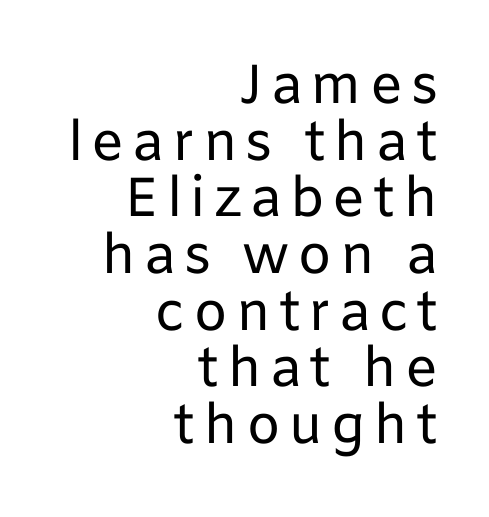
Q: Is the text bold? A: No.
Q: Is the text italic (slanted)? A: No, it is upright.
Q: Is the typeface a serif or a sans-serif typeface? A: Sans-serif.
Q: Is the text underlined? A: No.
Q: How is the paragraph aligned? A: Right-aligned.
Q: Is the spacing between lines tight, normal or loose? A: Tight.
Q: Width (condensed, normal, or wide)? A: Normal.
Q: Stroke contrast? A: Low.
Q: x-height? A: Medium.
Q: Monospaced? A: No.
